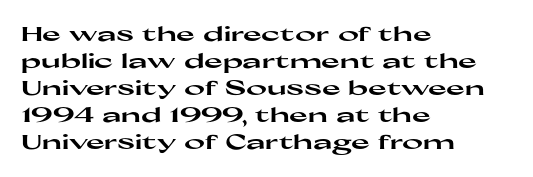
Q: Is the text bold? A: Yes.
Q: Is the text italic (slanted)? A: No, it is upright.
Q: Is the text underlined? A: No.
Q: How is the paragraph aligned? A: Left-aligned.
Q: Is the spacing between letters normal or unusually wide? A: Normal.
Q: Is the spacing between lines tight, normal or loose? A: Normal.
